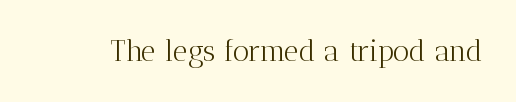
{"serif": "yes", "italic": "no", "bold": "no", "weight": "light", "width": "normal", "stroke_contrast": "medium", "x_height": "medium", "monospaced": "no", "underline": "no", "letter_spacing": "normal", "letter_spacing_em": 0.0, "glyph_px": 29}
